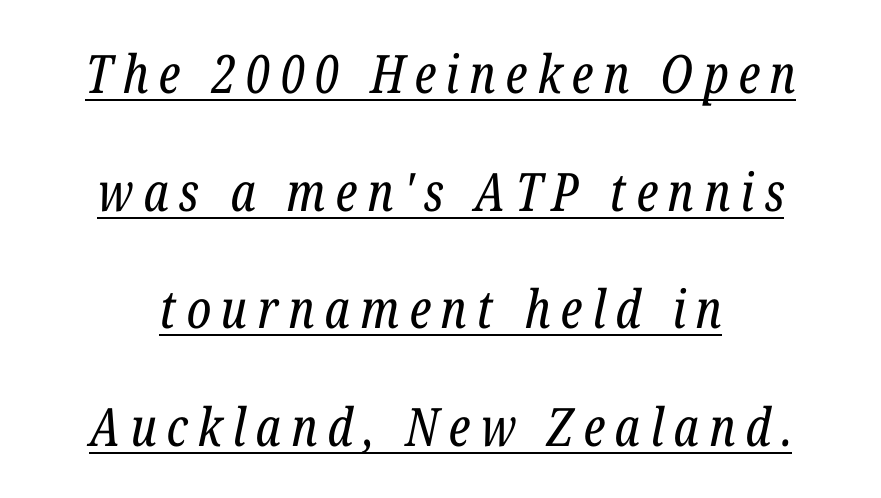
The image shows 53 px regular-weight, condensed serif type, italic (leaning right); set centered, loose line spacing (2.22x), underlined; low stroke contrast and a medium x-height.
